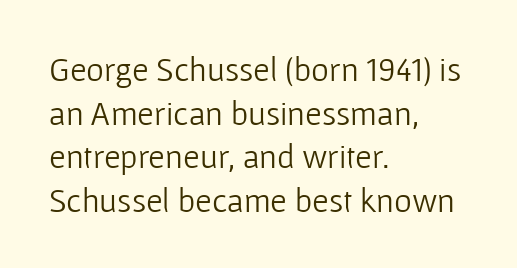
Check under the words: just untouched page. Caption: standard tracking, unaltered. Summary of vertical rhythm: regular, with standard interline spacing. This sample has the flowing, uneven cadence of proportional lettering. Typographically, this falls in the sans-serif category.
